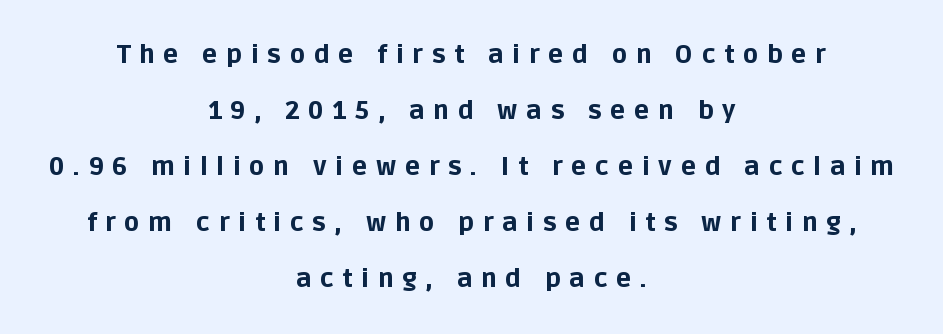
Q: Is the text bold? A: Yes.
Q: Is the text italic (slanted)? A: No, it is upright.
Q: Is the text underlined? A: No.
Q: How is the paragraph aligned? A: Centered.
Q: Is the spacing between letters normal or unusually wide? A: Unusually wide.
Q: Is the spacing between lines tight, normal or loose? A: Loose.
